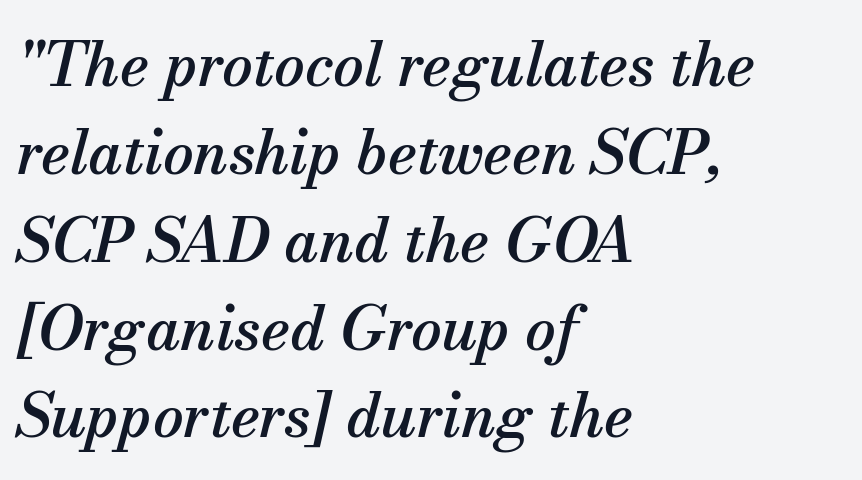
Q: Is the text italic (slanted)? A: Yes, it leans right by about 13 degrees.
Q: Is the typeface a serif or a sans-serif typeface? A: Serif.
Q: Is the text underlined? A: No.
Q: How is the paragraph aligned? A: Left-aligned.
Q: Is the spacing between letters normal or unusually wide? A: Normal.
Q: Is the spacing between lines tight, normal or loose? A: Normal.
Q: Width (condensed, normal, or wide)? A: Normal.
Q: Stroke contrast? A: Medium.
Q: x-height? A: Small.
Q: Monospaced? A: No.
